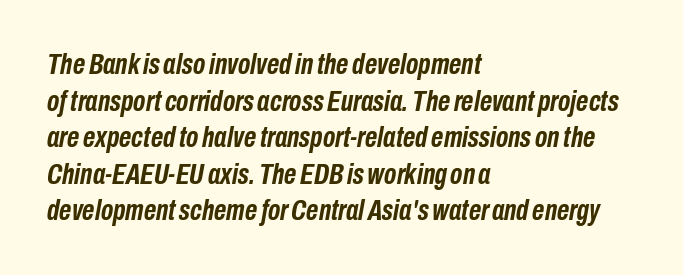
The image shows 30 px semibold, condensed type, italic (leaning right); set left-aligned, line spacing 1.22x, normal letter spacing, not underlined; low stroke contrast and a medium x-height.
